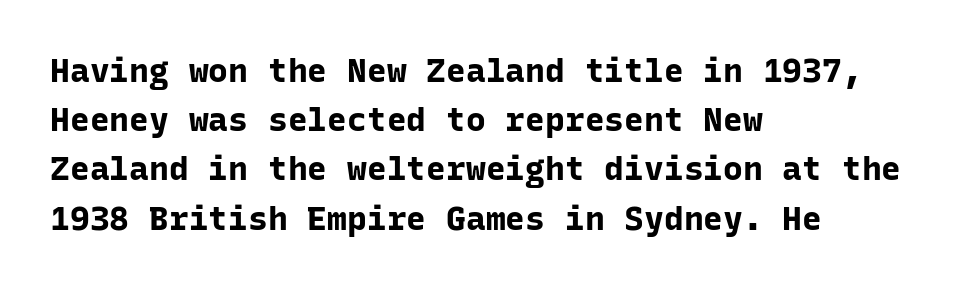
{"serif": "no", "italic": "no", "bold": "yes", "weight": "bold", "width": "normal", "stroke_contrast": "low", "x_height": "medium", "monospaced": "yes", "underline": "no", "align": "left", "line_spacing": "normal", "line_spacing_ratio": 1.49, "letter_spacing": "normal", "letter_spacing_em": 0.0, "glyph_px": 33}
